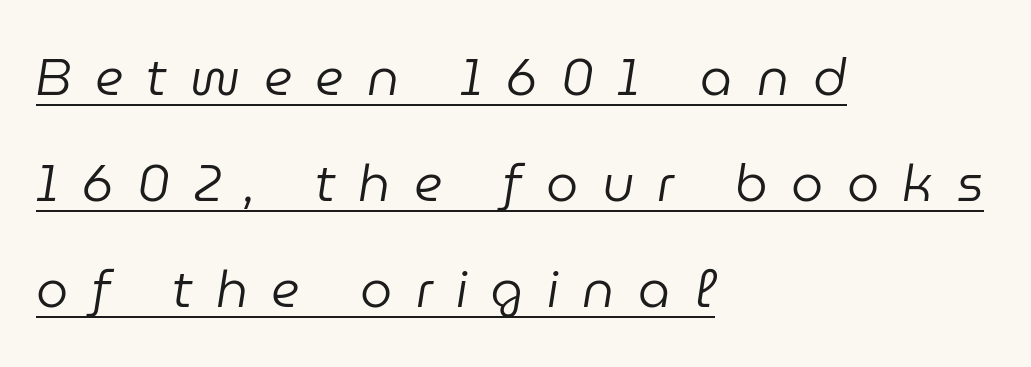
Beneath each row of characters lies a ruled line. You could not count columns in this text — the font is proportionally spaced. Each line starts at the same left margin while the right side varies. Does extra space separate the letters? Yes, quite a lot of it. Whoever set this chose breathing room over compactness in the vertical rhythm. In terms of posture, this sample is oblique.
